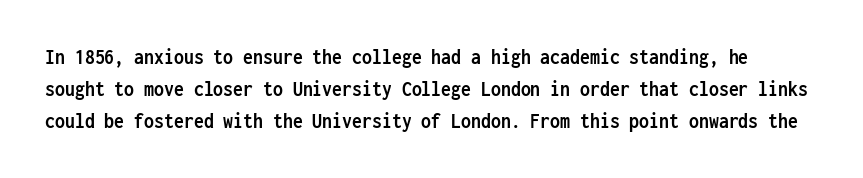
Q: Is the text bold? A: Yes.
Q: Is the text italic (slanted)? A: No, it is upright.
Q: Is the text underlined? A: No.
Q: Is the spacing between letters normal or unusually wide? A: Normal.
Q: Is the spacing between lines tight, normal or loose? A: Normal.
